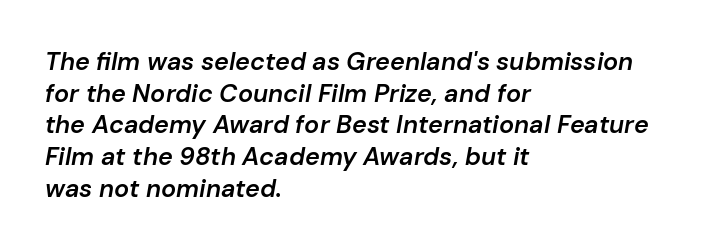
The image shows 25 px text type, italic (leaning right); set left-aligned, normal line spacing (1.27x), normal letter spacing, not underlined.
